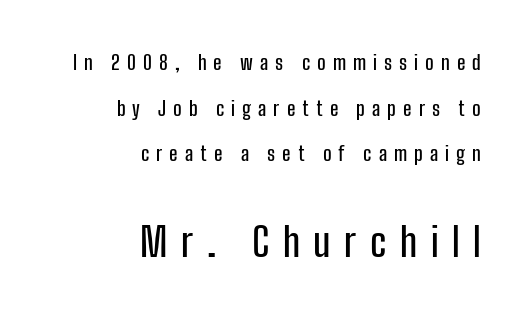
{"serif": "no", "italic": "no", "width": "condensed", "stroke_contrast": "low", "x_height": "medium", "monospaced": "no", "underline": "no", "align": "right", "line_spacing": "loose", "line_spacing_ratio": 2.28, "letter_spacing": "wide", "letter_spacing_em": 0.35, "larger_block": "second", "size_ratio": 1.95, "glyph_px": 39}
